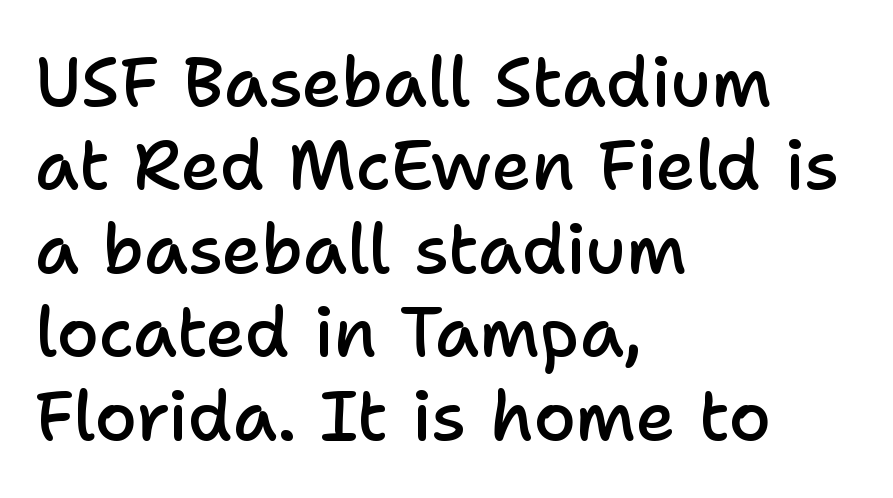
{"serif": "no", "italic": "no", "bold": "semi", "weight": "semibold", "width": "normal", "stroke_contrast": "low", "x_height": "medium", "monospaced": "no", "underline": "no", "align": "left", "line_spacing_ratio": 1.21, "letter_spacing": "normal", "letter_spacing_em": 0.0, "glyph_px": 69}
